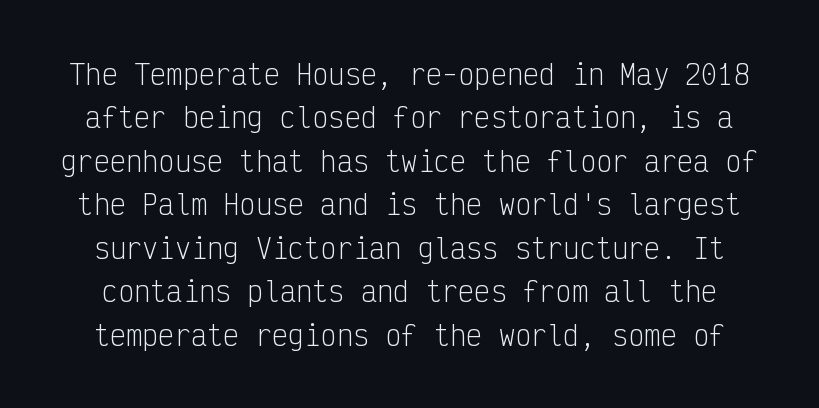
Q: Is the text bold? A: No.
Q: Is the text italic (slanted)? A: No, it is upright.
Q: Is the text underlined? A: No.
Q: Is the spacing between letters normal or unusually wide? A: Normal.
Q: Is the spacing between lines tight, normal or loose? A: Normal.
